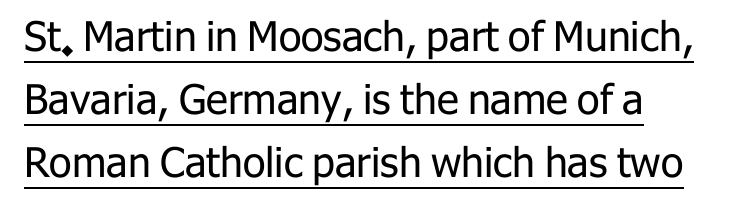
The image shows 41 px regular-weight sans-serif type, upright; set left-aligned, normal line spacing (1.54x), normal letter spacing, underlined; low stroke contrast and a medium x-height.
